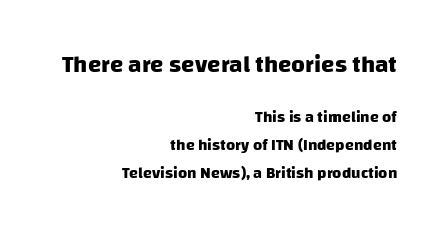
Q: Is the text bold? A: Yes.
Q: Is the text underlined? A: No.
Q: How is the paragraph aligned? A: Right-aligned.
Q: Is the spacing between letters normal or unusually wide? A: Normal.
Q: Which block of text is set in a larger size, the first (top) or the second (bottom)? A: The first (top) one.
